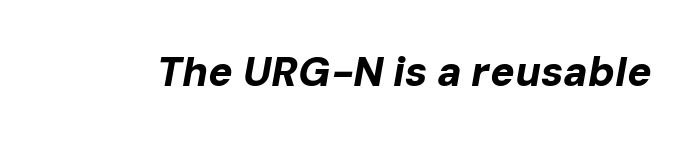
{"italic": "yes", "lean": "right", "slant_degrees": 10, "bold": "yes", "weight": "bold", "width": "normal", "stroke_contrast": "low", "x_height": "medium", "monospaced": "no", "underline": "no", "letter_spacing": "normal", "letter_spacing_em": 0.0, "glyph_px": 41}
